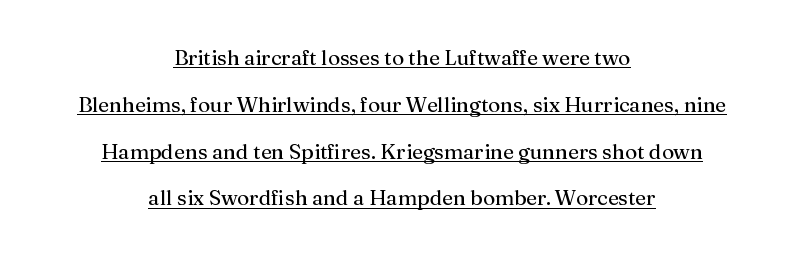
The image shows 21 px text type, upright; set centered, loose line spacing (2.23x), normal letter spacing, underlined.
